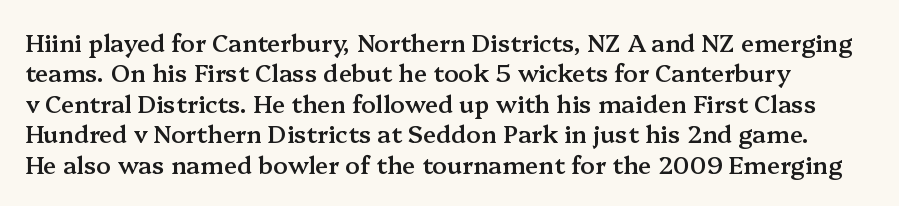
The image shows 24 px text type, upright; set normal line spacing (1.27x), normal letter spacing, not underlined.
